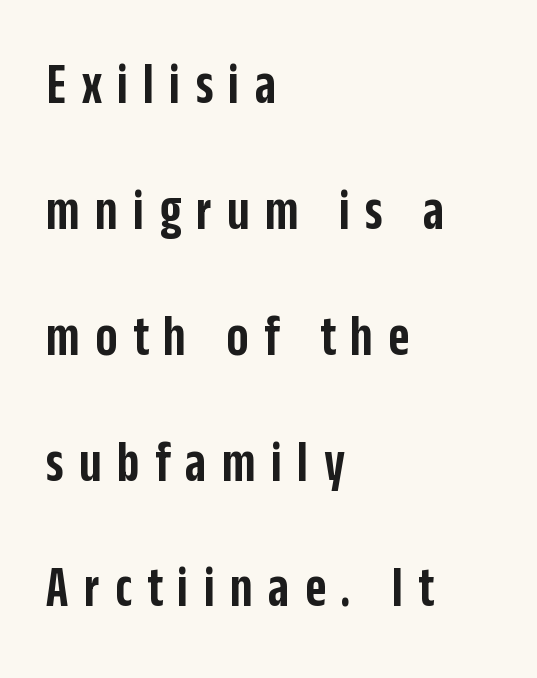
The image shows 58 px semibold, condensed sans-serif type, upright; set left-aligned, loose line spacing (2.17x), unusually wide letter spacing (+0.26 em), not underlined; low stroke contrast and a large x-height.
